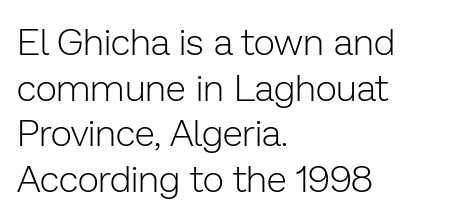
{"serif": "no", "italic": "no", "bold": "no", "weight": "light", "width": "normal", "stroke_contrast": "low", "x_height": "medium", "monospaced": "no", "underline": "no", "align": "left", "line_spacing_ratio": 1.23, "letter_spacing": "normal", "letter_spacing_em": 0.0, "glyph_px": 37}
